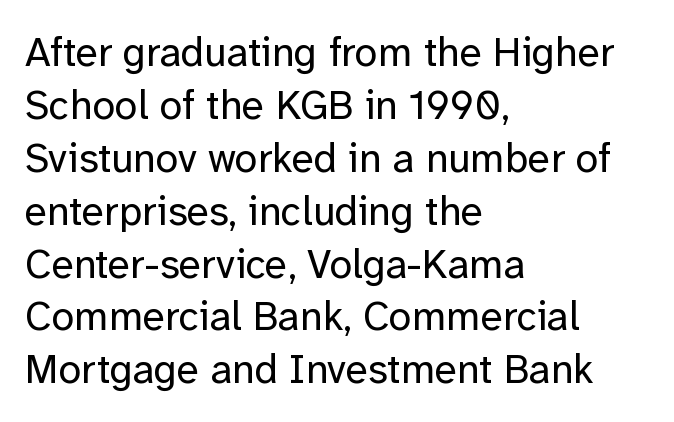
Q: Is the text bold? A: No.
Q: Is the text italic (slanted)? A: No, it is upright.
Q: Is the typeface a serif or a sans-serif typeface? A: Sans-serif.
Q: Is the text underlined? A: No.
Q: How is the paragraph aligned? A: Left-aligned.
Q: Is the spacing between letters normal or unusually wide? A: Normal.
Q: Is the spacing between lines tight, normal or loose? A: Normal.
Q: Width (condensed, normal, or wide)? A: Normal.
Q: Stroke contrast? A: Low.
Q: x-height? A: Medium.
Q: Monospaced? A: No.
